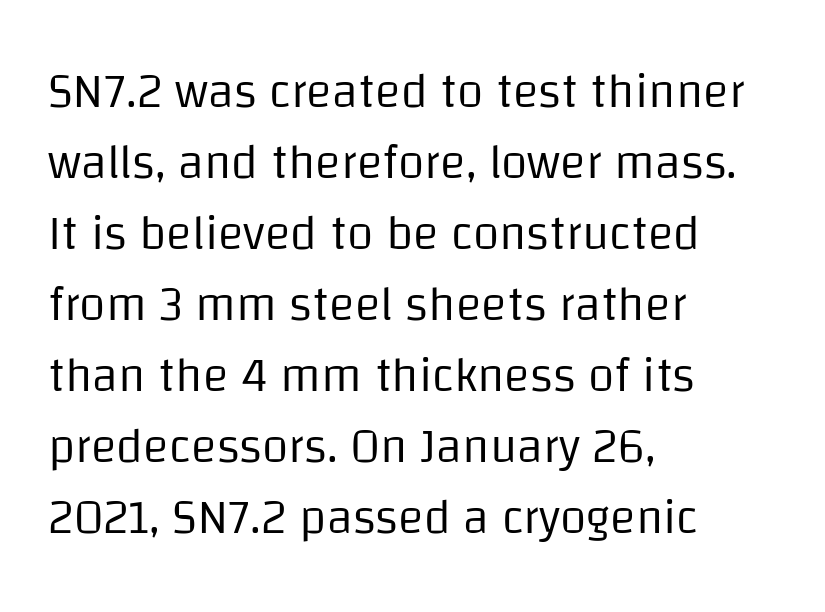
{"serif": "no", "italic": "no", "bold": "no", "weight": "regular", "width": "normal", "stroke_contrast": "low", "x_height": "large", "monospaced": "no", "underline": "no", "align": "left", "line_spacing": "normal", "line_spacing_ratio": 1.48, "letter_spacing": "normal", "letter_spacing_em": 0.0, "glyph_px": 48}
